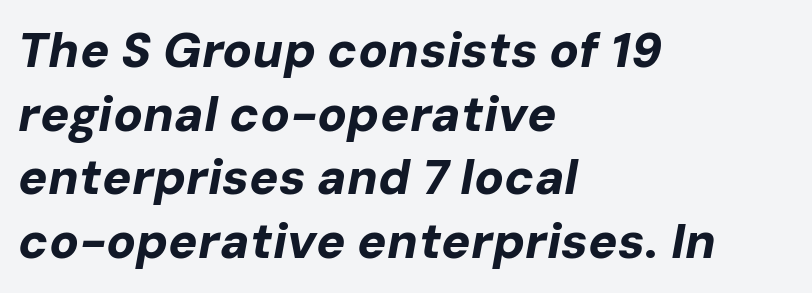
Q: Is the text bold? A: Yes.
Q: Is the text italic (slanted)? A: Yes, it leans right by about 10 degrees.
Q: Is the text underlined? A: No.
Q: How is the paragraph aligned? A: Left-aligned.
Q: Is the spacing between letters normal or unusually wide? A: Normal.
Q: Is the spacing between lines tight, normal or loose? A: Normal.
Q: Width (condensed, normal, or wide)? A: Normal.
Q: Stroke contrast? A: Low.
Q: x-height? A: Medium.
Q: Monospaced? A: No.
